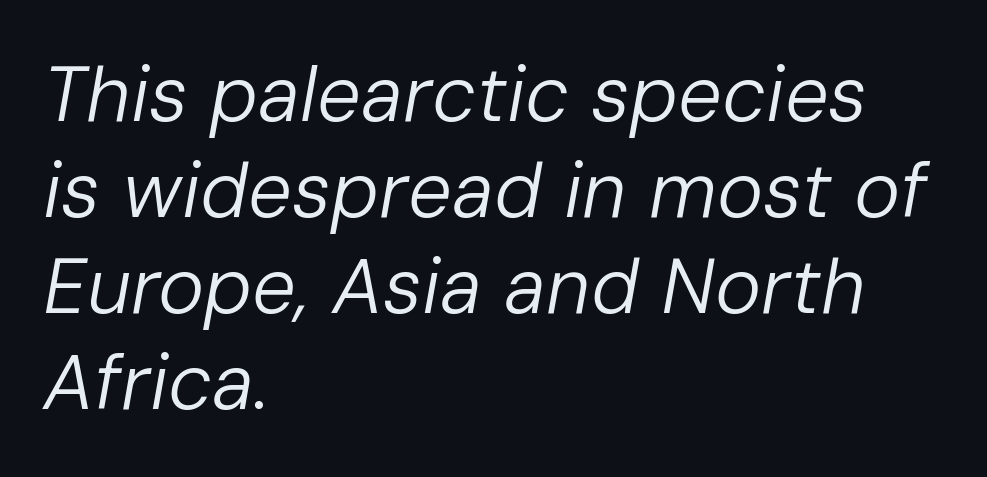
The foot of each line stays bare and open. Each letter keeps its own natural width here, so spacing adapts to shape. The typeface has the unassuming heft of standard copy or less. The typesetter chose a ragged-right arrangement here.
